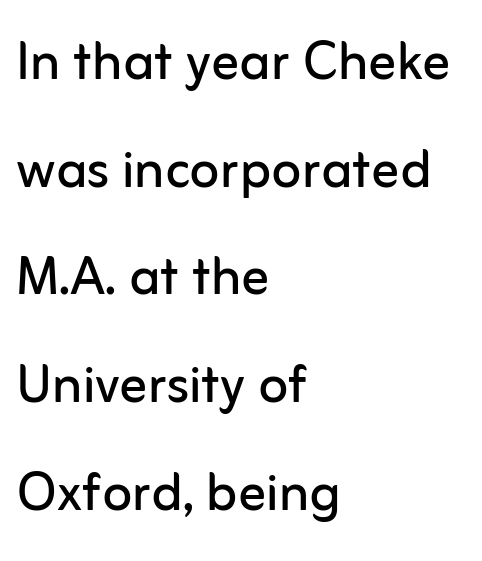
Varying glyph widths throughout — classic text-font behaviour. Every stem runs plumb, perpendicular to the baseline. The glyphs in this specimen are sans serif. Is the block centered? No — it sits flush against the left margin. This reads as an unemphasized weight, regular at the heaviest. How would I describe the line gaps? Plain and ordinary.
